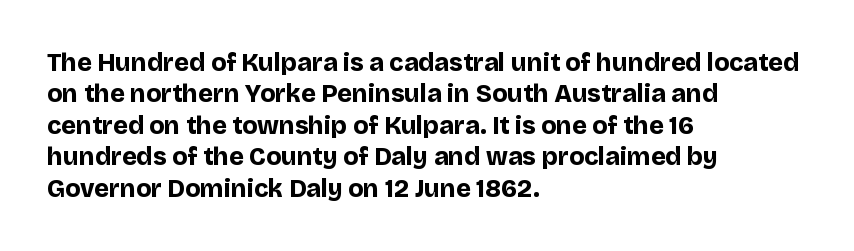
Q: Is the text bold? A: Yes.
Q: Is the text italic (slanted)? A: No, it is upright.
Q: Is the text underlined? A: No.
Q: How is the paragraph aligned? A: Left-aligned.
Q: Is the spacing between letters normal or unusually wide? A: Normal.
Q: Is the spacing between lines tight, normal or loose? A: Normal.
